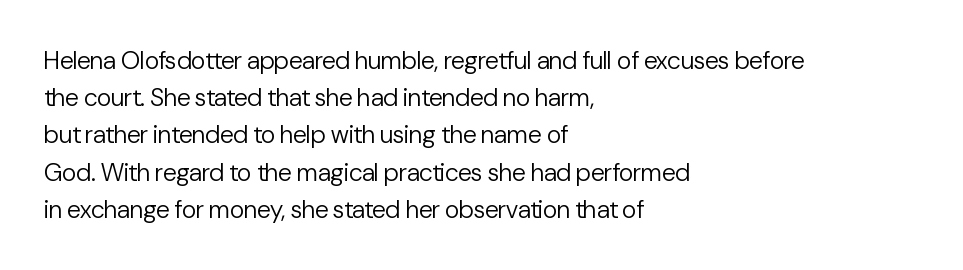
The image shows 25 px text type, upright; set left-aligned, normal line spacing (1.49x), normal letter spacing, not underlined.
